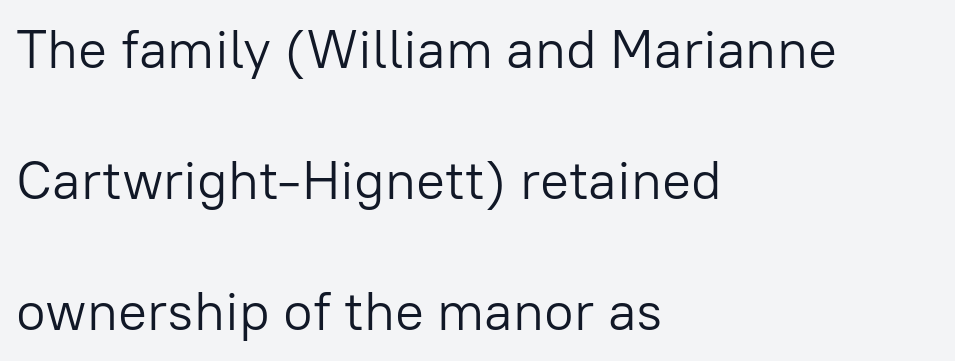
The image shows 54 px light sans-serif type, upright; set left-aligned, loose line spacing (2.43x), normal letter spacing, not underlined; low stroke contrast and a medium x-height.
